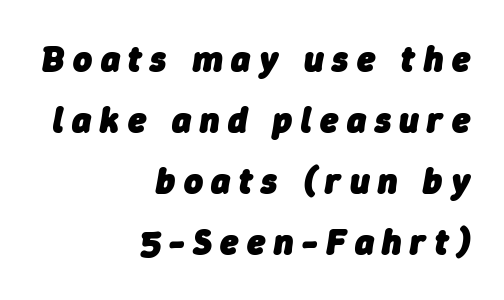
Q: Is the text bold? A: Yes.
Q: Is the text italic (slanted)? A: Yes, it leans right by about 9 degrees.
Q: Is the text underlined? A: No.
Q: How is the paragraph aligned? A: Right-aligned.
Q: Is the spacing between letters normal or unusually wide? A: Unusually wide.
Q: Is the spacing between lines tight, normal or loose? A: Normal.
Q: Width (condensed, normal, or wide)? A: Normal.
Q: Stroke contrast? A: Low.
Q: x-height? A: Medium.
Q: Monospaced? A: No.
